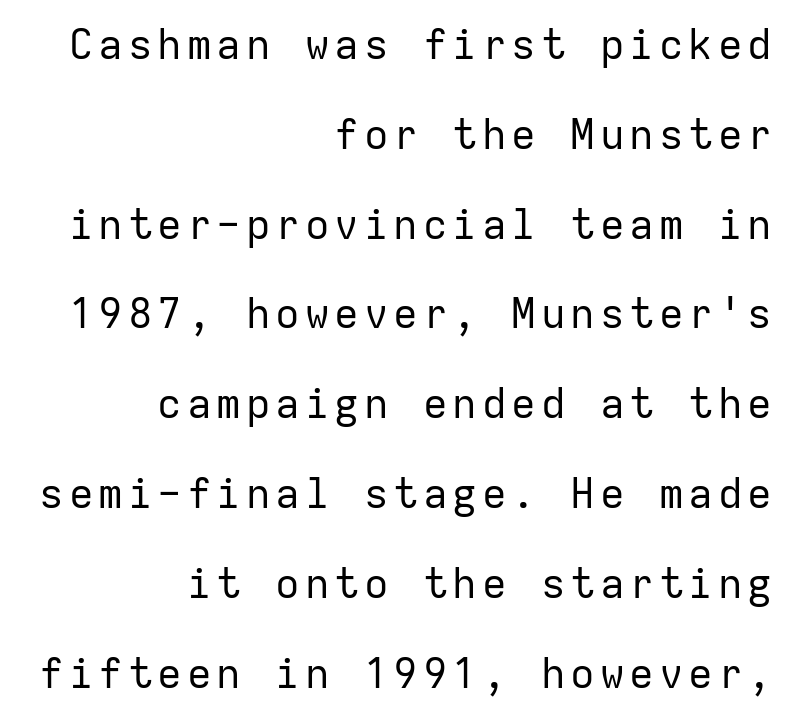
Quick note: interline space is abundant. When letters stand straight like this, we call the style roman or upright. Stroke mass is kept to a normal reading level or below. Descenders hang freely into open space.
